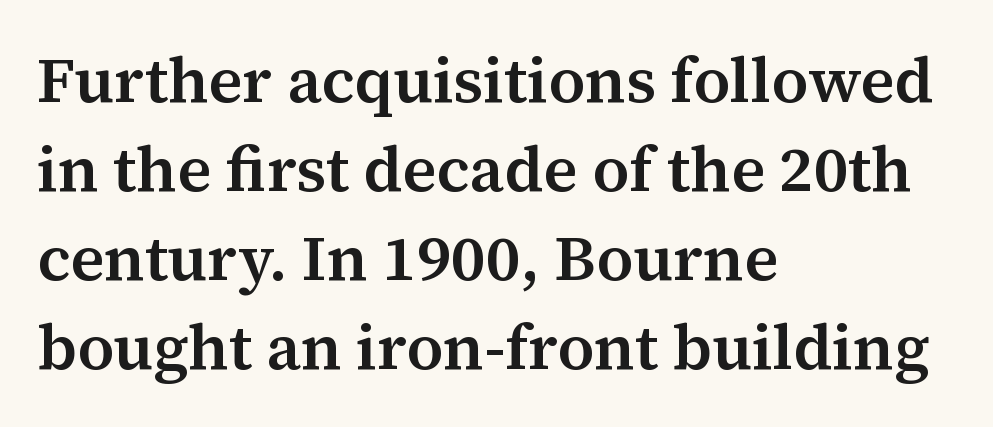
You can tell it's not italic because the verticals are truly vertical. Here the designer chose a conventional face with non-uniform glyph widths. Normally led — the rows are evenly, conventionally spaced. The type family on display is of the serif kind. Look at the tracking — it's just the regular setting, nothing added.
